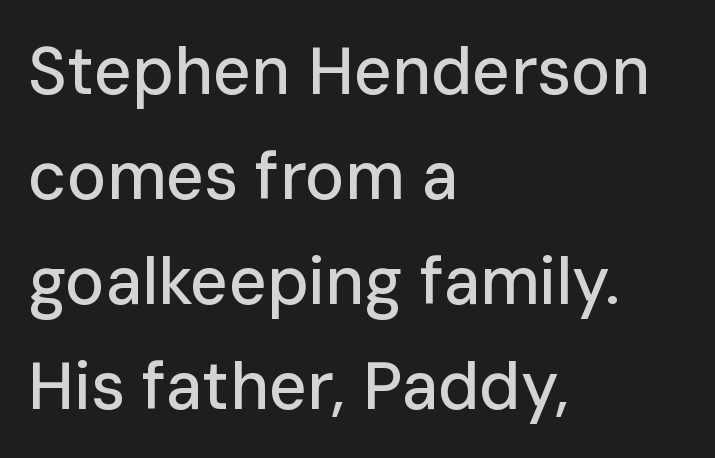
Q: Is the text italic (slanted)? A: No, it is upright.
Q: Is the typeface a serif or a sans-serif typeface? A: Sans-serif.
Q: Is the text underlined? A: No.
Q: How is the paragraph aligned? A: Left-aligned.
Q: Is the spacing between letters normal or unusually wide? A: Normal.
Q: Is the spacing between lines tight, normal or loose? A: Normal.
Q: Width (condensed, normal, or wide)? A: Normal.
Q: Stroke contrast? A: Low.
Q: x-height? A: Medium.
Q: Monospaced? A: No.
